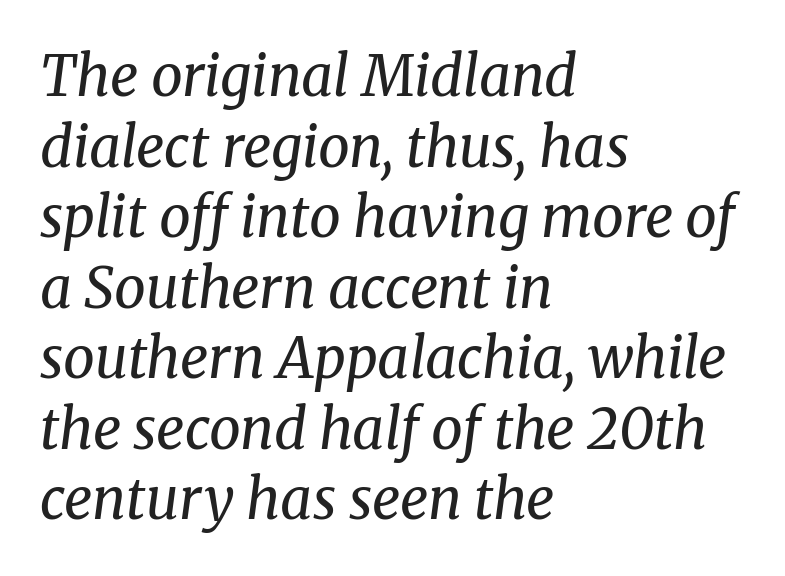
{"serif": "yes", "italic": "yes", "lean": "right", "slant_degrees": 8, "bold": "no", "weight": "regular", "width": "normal", "stroke_contrast": "medium", "x_height": "medium", "monospaced": "no", "underline": "no", "align": "left", "line_spacing": "normal", "line_spacing_ratio": 1.26, "letter_spacing": "normal", "letter_spacing_em": 0.0, "glyph_px": 56}
